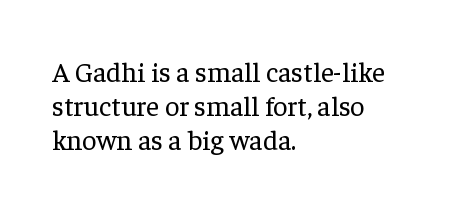
{"serif": "yes", "italic": "no", "bold": "no", "weight": "regular", "width": "normal", "stroke_contrast": "low", "x_height": "medium", "monospaced": "no", "underline": "no", "align": "left", "line_spacing_ratio": 1.22, "letter_spacing": "normal", "letter_spacing_em": 0.0, "glyph_px": 28}
